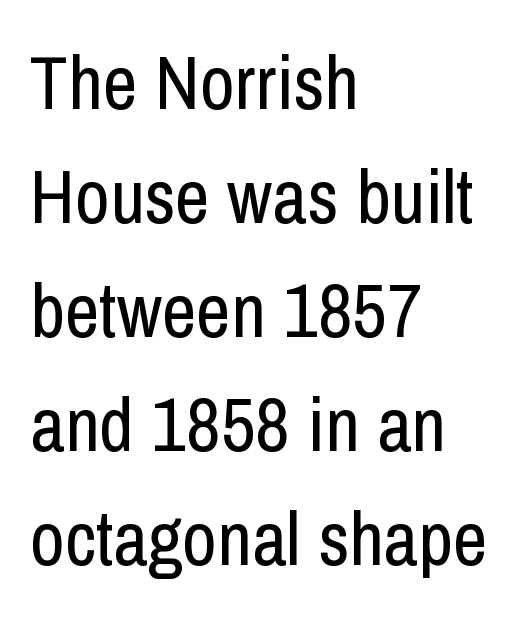
{"serif": "no", "italic": "no", "bold": "no", "weight": "regular", "width": "condensed", "stroke_contrast": "low", "x_height": "medium", "monospaced": "no", "underline": "no", "align": "left", "line_spacing": "normal", "line_spacing_ratio": 1.5, "letter_spacing": "normal", "letter_spacing_em": 0.0, "glyph_px": 76}
